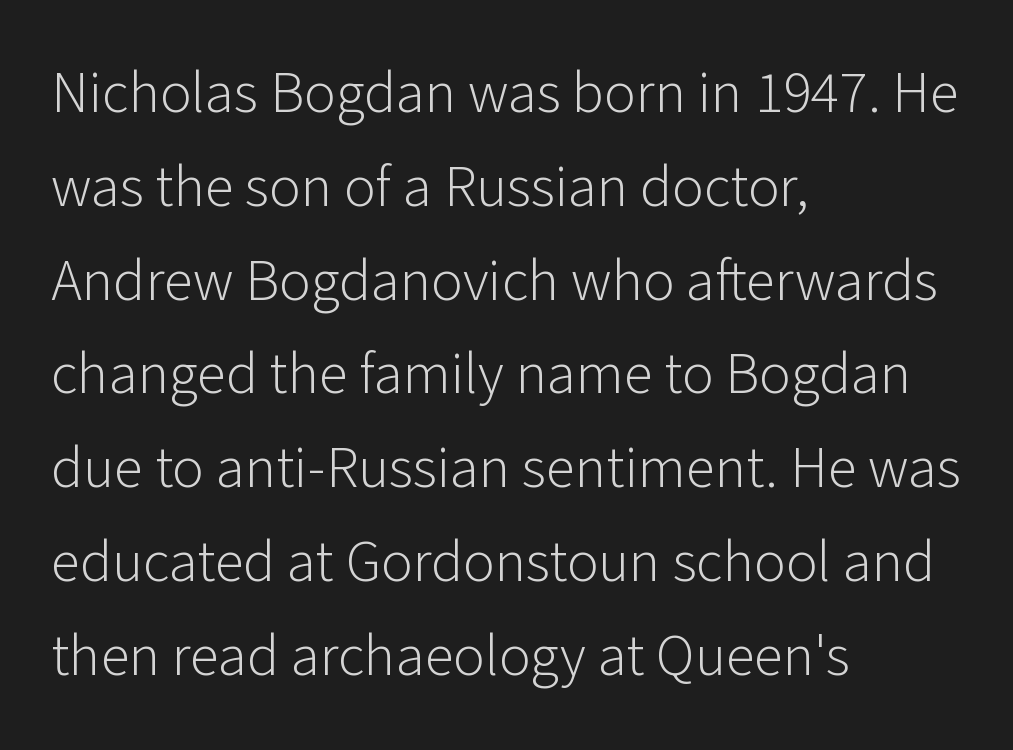
{"serif": "no", "italic": "no", "bold": "no", "weight": "light", "width": "normal", "stroke_contrast": "low", "x_height": "medium", "monospaced": "no", "underline": "no", "align": "left", "line_spacing": "normal", "line_spacing_ratio": 1.59, "letter_spacing": "normal", "letter_spacing_em": 0.0, "glyph_px": 59}
